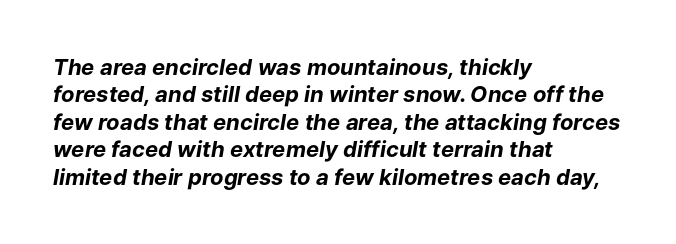
{"italic": "yes", "lean": "right", "slant_degrees": 9, "bold": "yes", "underline": "no", "align": "left", "line_spacing": "normal", "line_spacing_ratio": 1.25, "letter_spacing": "normal", "letter_spacing_em": 0.0, "glyph_px": 22}
